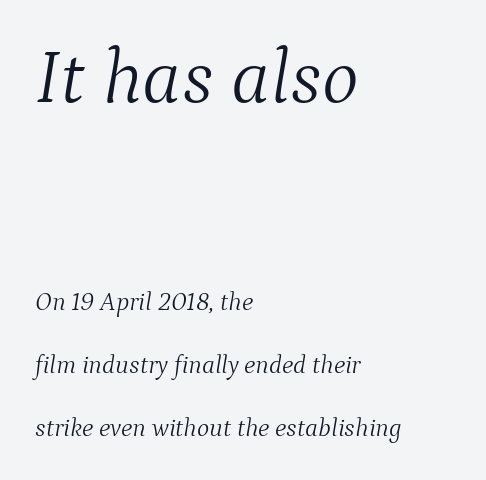
The image shows 78 px light serif type, italic (leaning right); set left-aligned, loose line spacing (2.43x), normal letter spacing, not underlined; the first (top) block is 3.0x larger; medium stroke contrast and a medium x-height.
